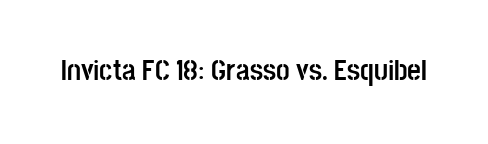
{"serif": "no", "italic": "no", "bold": "yes", "weight": "semibold", "width": "condensed", "stroke_contrast": "low", "x_height": "large", "monospaced": "no", "underline": "no", "letter_spacing": "normal", "letter_spacing_em": 0.0, "glyph_px": 30}
